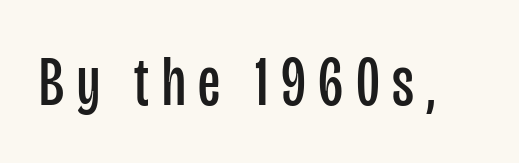
If you drew a line through each stem, it would be perfectly vertical. Typographically, this falls in the sans-serif category. Character widths vary here, with narrow letters taking less room than wide ones. Type without underlining. Nothing heavy about these letters — not bold at all.
